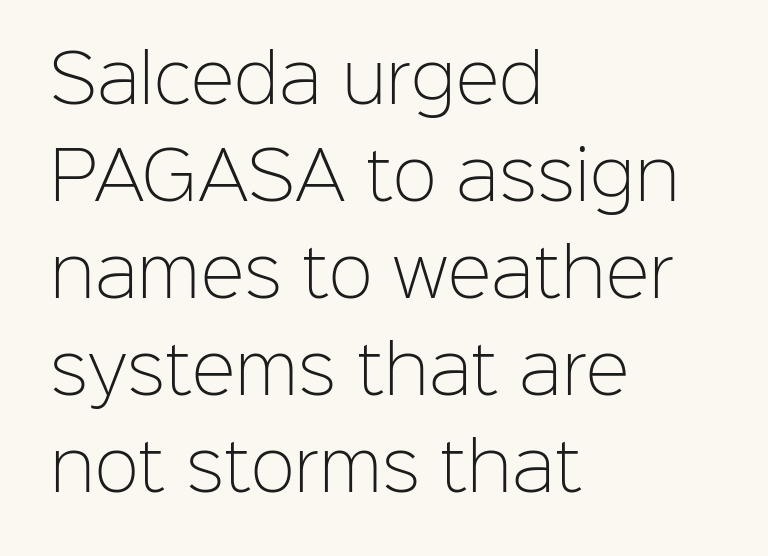
Vertical strokes here are truly vertical. The baseline area is clear. Compared with a centered layout, this one pins lines to the left instead. These lines keep a tight, regular rhythm from letter to letter. Is this a fixed-width face? No — the glyphs have proportional, varying widths.
